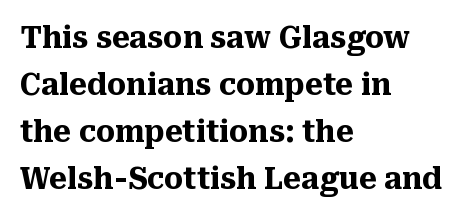
Posture: straight, roman, zero tilt. Leftover space on each line is placed entirely after the last word. Each glyph is drawn with heavy, bold strokes. The passage shown has conventional tracking throughout.
